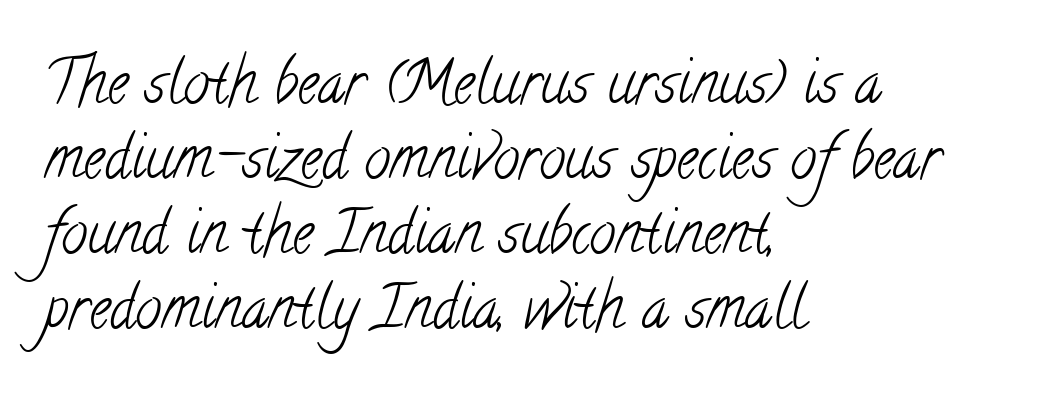
The image shows 59 px light, condensed type; set left-aligned, normal line spacing (1.27x), normal letter spacing, not underlined; low stroke contrast and a small x-height.
